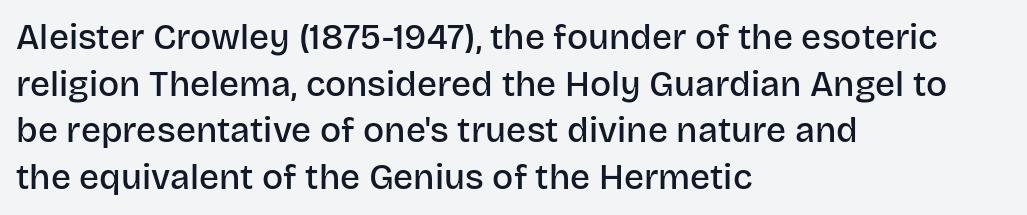
The font family rendered here belongs to the sans-serif group. No extra tracking has been applied to these lines. Check under the words: just untouched page. This rendering uses left alignment, leaving the right contour irregular. Compared with typical paragraphs, the rows here are spaced about the same. Bold? Not quite — semibold, heavier than regular but stopping short.
